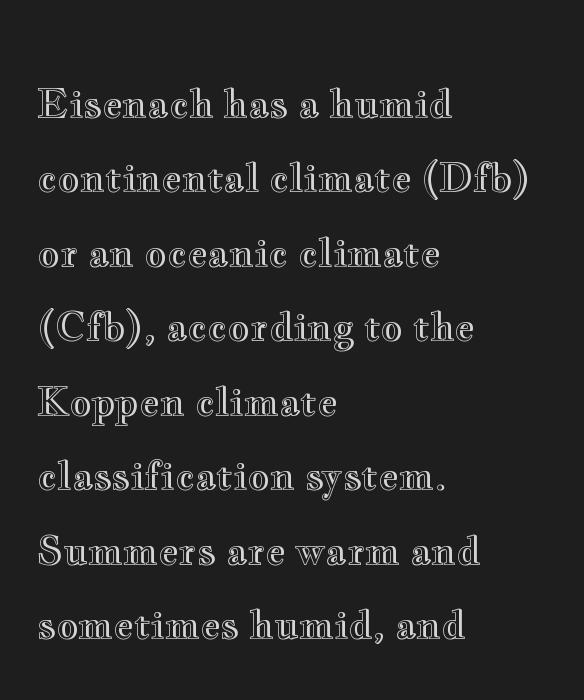
{"italic": "no", "width": "wide", "x_height": "small", "monospaced": "no", "underline": "no", "align": "left", "line_spacing": "loose", "line_spacing_ratio": 1.96, "letter_spacing": "normal", "letter_spacing_em": 0.0, "glyph_px": 38}
